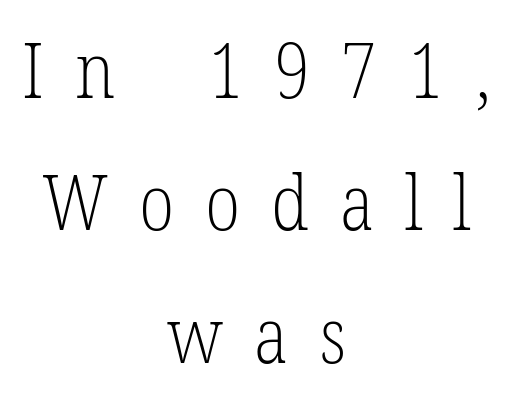
Q: Is the text bold? A: No.
Q: Is the text italic (slanted)? A: No, it is upright.
Q: Is the typeface a serif or a sans-serif typeface? A: Serif.
Q: Is the text underlined? A: No.
Q: How is the paragraph aligned? A: Centered.
Q: Is the spacing between letters normal or unusually wide? A: Unusually wide.
Q: Width (condensed, normal, or wide)? A: Condensed.
Q: Stroke contrast? A: Low.
Q: x-height? A: Medium.
Q: Monospaced? A: No.
